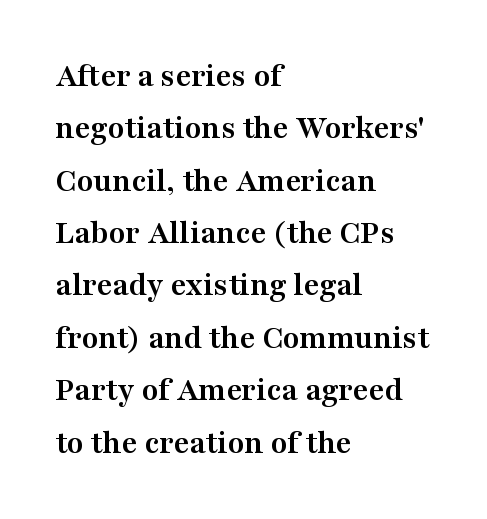
The image shows 34 px semibold, wide serif type, upright; set left-aligned, normal line spacing (1.54x), normal letter spacing, not underlined; medium stroke contrast and a medium x-height.
